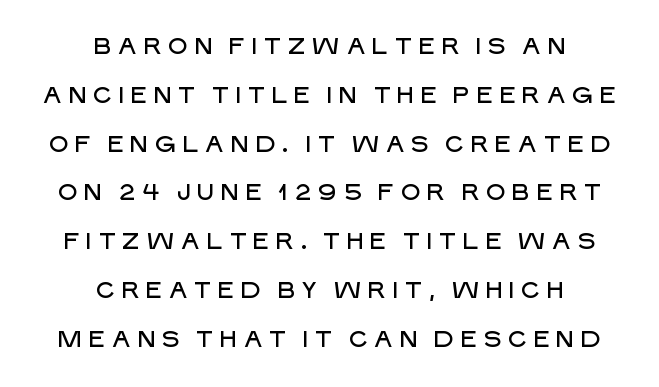
Is there much room between lines? Yes — plenty of vertical air separates them. Italic? Not at all — the glyphs are vertical. The text block is weighted toward neither margin, spreading evenly from the middle. Is the letter spacing exaggerated? Yes — the characters are pushed far apart. Unmarked baselines from the first word to the last.
